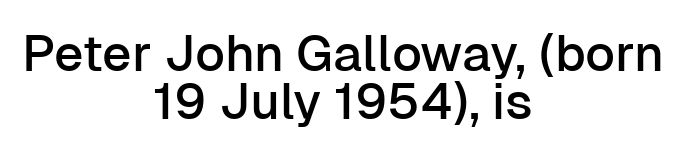
The image shows 51 px sans-serif type, upright; set centered, tight line spacing (0.95x), normal letter spacing, not underlined; low stroke contrast and a medium x-height.
